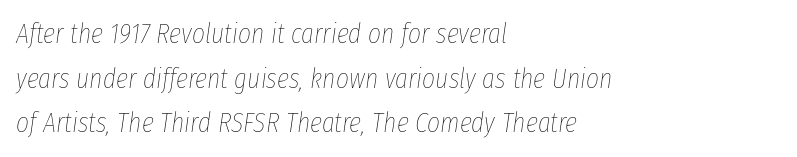
Q: Is the text bold? A: No.
Q: Is the text italic (slanted)? A: Yes, it leans right by about 8 degrees.
Q: Is the text underlined? A: No.
Q: How is the paragraph aligned? A: Left-aligned.
Q: Is the spacing between letters normal or unusually wide? A: Normal.
Q: Is the spacing between lines tight, normal or loose? A: Normal.
Q: Width (condensed, normal, or wide)? A: Condensed.
Q: Stroke contrast? A: Low.
Q: x-height? A: Medium.
Q: Monospaced? A: No.
